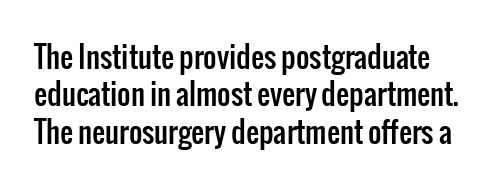
{"serif": "no", "italic": "no", "width": "condensed", "stroke_contrast": "low", "x_height": "medium", "monospaced": "no", "underline": "no", "line_spacing": "normal", "line_spacing_ratio": 1.29, "letter_spacing": "normal", "letter_spacing_em": 0.0, "glyph_px": 29}
